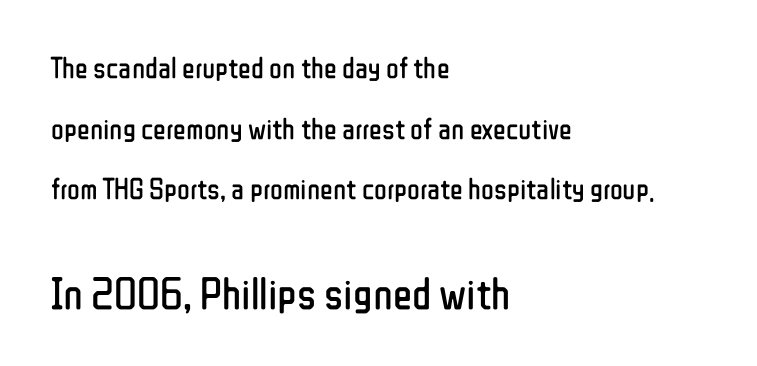
Q: Is the text bold? A: No.
Q: Is the text italic (slanted)? A: No, it is upright.
Q: Is the typeface a serif or a sans-serif typeface? A: Sans-serif.
Q: Is the text underlined? A: No.
Q: How is the paragraph aligned? A: Left-aligned.
Q: Is the spacing between letters normal or unusually wide? A: Normal.
Q: Is the spacing between lines tight, normal or loose? A: Loose.
Q: Which block of text is set in a larger size, the first (top) or the second (bottom)? A: The second (bottom) one.
Q: Width (condensed, normal, or wide)? A: Condensed.
Q: Stroke contrast? A: Low.
Q: x-height? A: Medium.
Q: Monospaced? A: No.
